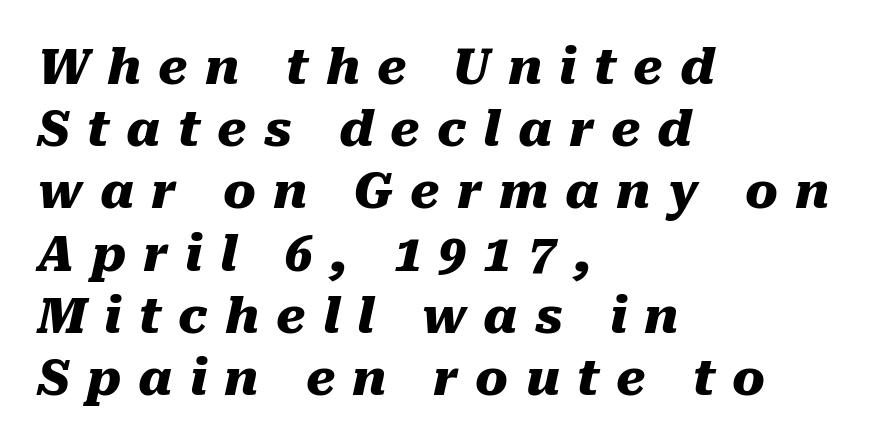
{"italic": "yes", "lean": "right", "slant_degrees": 10, "bold": "yes", "weight": "heavy", "width": "normal", "stroke_contrast": "medium", "x_height": "medium", "monospaced": "no", "underline": "no", "align": "left", "line_spacing": "normal", "line_spacing_ratio": 1.27, "letter_spacing": "wide", "letter_spacing_em": 0.35, "glyph_px": 49}
